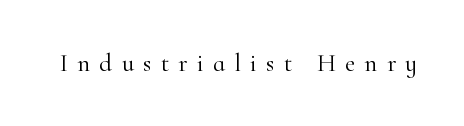
{"italic": "no", "bold": "no", "underline": "no", "letter_spacing": "wide", "letter_spacing_em": 0.37, "glyph_px": 25}
